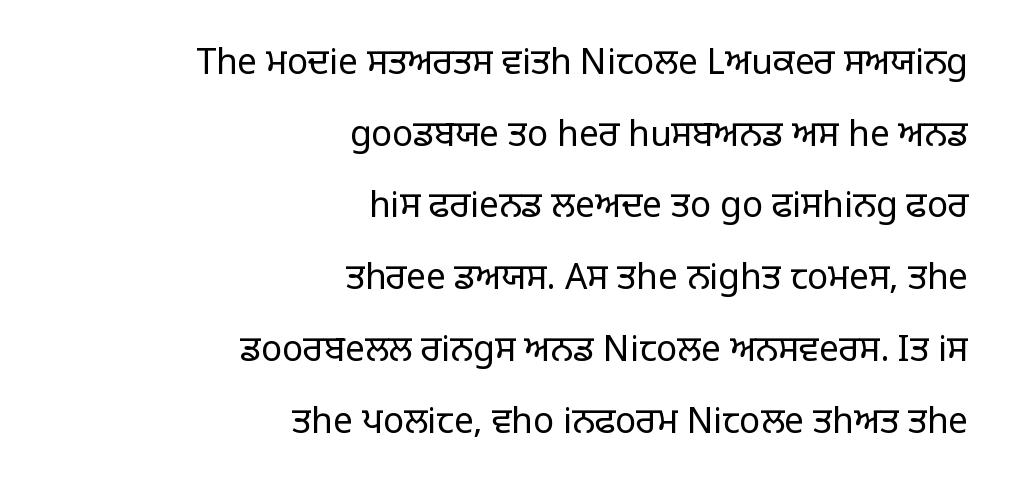
Spacing verdict: proportional, widths tailored to each character. Check where the strokes stop: nothing finishes them off — pure sans. Interline gaps are noticeably wide in this sample. If you drew a ruler down the right edge, every line would touch it. Style check: upright.
